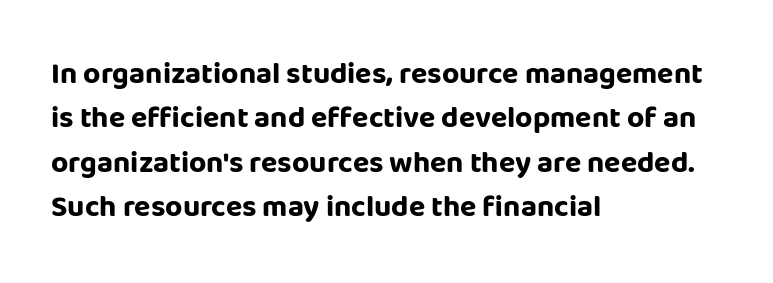
{"serif": "no", "italic": "no", "bold": "yes", "weight": "bold", "width": "normal", "stroke_contrast": "low", "x_height": "large", "monospaced": "no", "underline": "no", "align": "left", "line_spacing": "normal", "line_spacing_ratio": 1.48, "letter_spacing": "normal", "letter_spacing_em": 0.0, "glyph_px": 30}
